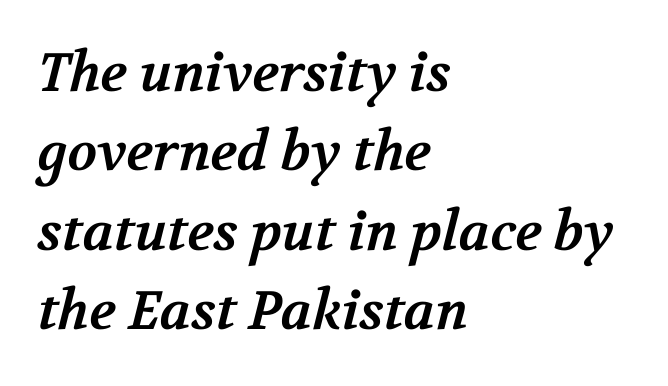
Words appear dense and cohesive because spacing is normal. Casual observation: everything's shoved over to the left. Does the leading feel generous? No, just average. The rendering shows small feet on the letterforms — a serif design. You could not count columns in this text — the font is proportionally spaced. Weight check: bold — yes, fully.
